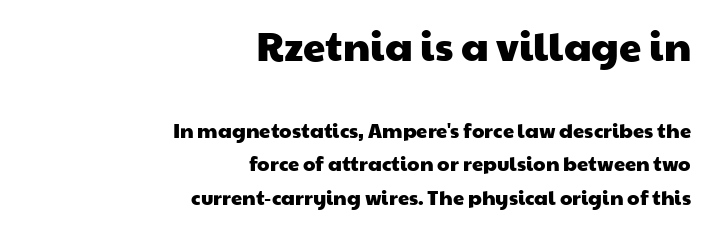
Q: Is the typeface a serif or a sans-serif typeface? A: Sans-serif.
Q: Is the text underlined? A: No.
Q: How is the paragraph aligned? A: Right-aligned.
Q: Is the spacing between letters normal or unusually wide? A: Normal.
Q: Is the spacing between lines tight, normal or loose? A: Normal.
Q: Which block of text is set in a larger size, the first (top) or the second (bottom)? A: The first (top) one.
Q: Width (condensed, normal, or wide)? A: Wide.
Q: Stroke contrast? A: Low.
Q: x-height? A: Medium.
Q: Monospaced? A: No.
